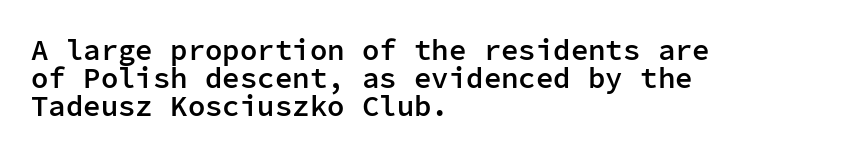
Q: Is the text bold? A: Semi-bold.
Q: Is the text italic (slanted)? A: No, it is upright.
Q: Is the typeface a serif or a sans-serif typeface? A: Sans-serif.
Q: Is the text underlined? A: No.
Q: How is the paragraph aligned? A: Left-aligned.
Q: Is the spacing between letters normal or unusually wide? A: Normal.
Q: Is the spacing between lines tight, normal or loose? A: Tight.
Q: Width (condensed, normal, or wide)? A: Normal.
Q: Stroke contrast? A: Low.
Q: x-height? A: Medium.
Q: Monospaced? A: Yes.
